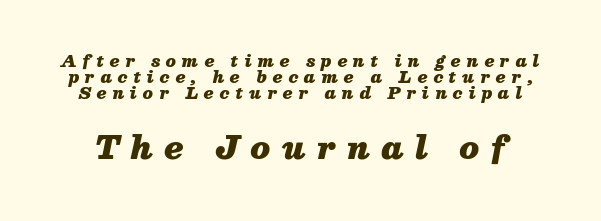
The image shows 31 px heavy type, italic (leaning right); set tight line spacing (1.01x), unusually wide letter spacing (+0.37 em), not underlined; the second (bottom) block is 1.94x larger; medium stroke contrast and a medium x-height.
